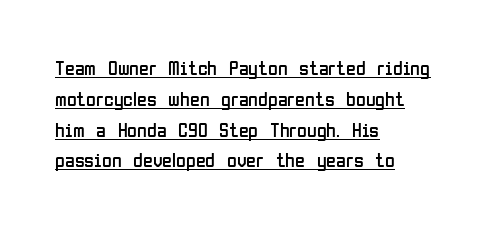
Q: Is the text bold? A: No.
Q: Is the text italic (slanted)? A: No, it is upright.
Q: Is the text underlined? A: Yes.
Q: How is the paragraph aligned? A: Left-aligned.
Q: Is the spacing between letters normal or unusually wide? A: Normal.
Q: Is the spacing between lines tight, normal or loose? A: Normal.
